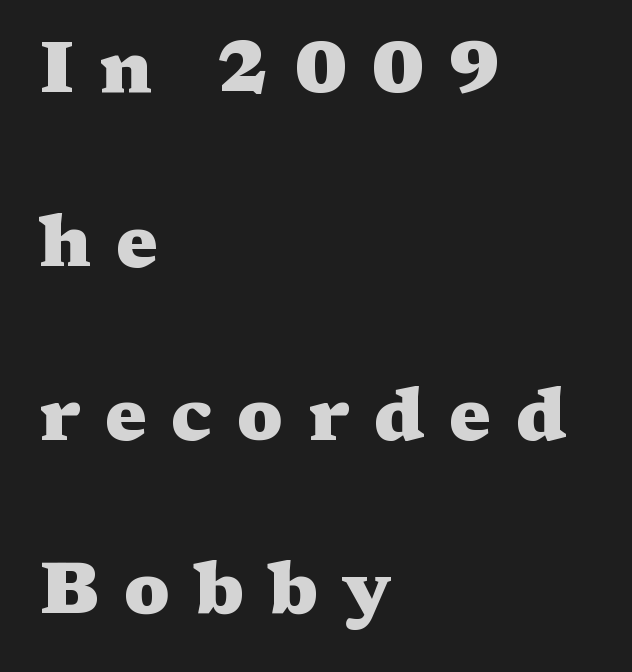
{"serif": "yes", "italic": "no", "bold": "yes", "weight": "heavy", "width": "wide", "stroke_contrast": "medium", "x_height": "medium", "monospaced": "no", "underline": "no", "align": "left", "line_spacing": "loose", "line_spacing_ratio": 2.41, "letter_spacing": "wide", "letter_spacing_em": 0.33, "glyph_px": 72}
